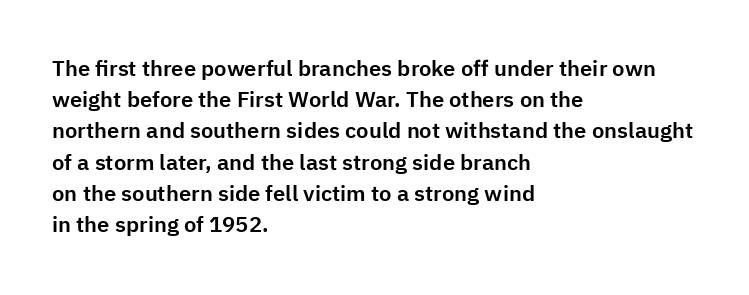
The image shows 22 px text type, upright; set left-aligned, normal line spacing (1.42x), normal letter spacing, not underlined.
